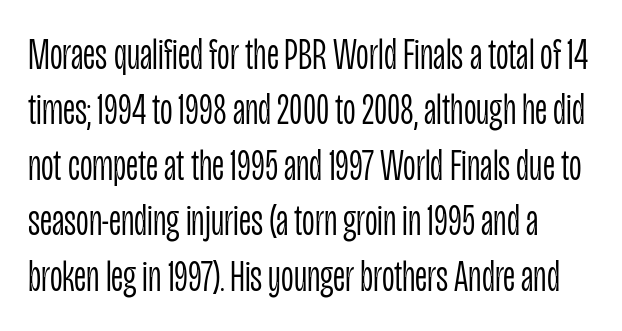
Q: Is the text bold? A: No.
Q: Is the text italic (slanted)? A: No, it is upright.
Q: Is the typeface a serif or a sans-serif typeface? A: Sans-serif.
Q: Is the text underlined? A: No.
Q: Is the spacing between letters normal or unusually wide? A: Normal.
Q: Is the spacing between lines tight, normal or loose? A: Normal.
Q: Width (condensed, normal, or wide)? A: Condensed.
Q: Stroke contrast? A: Low.
Q: x-height? A: Large.
Q: Monospaced? A: No.
